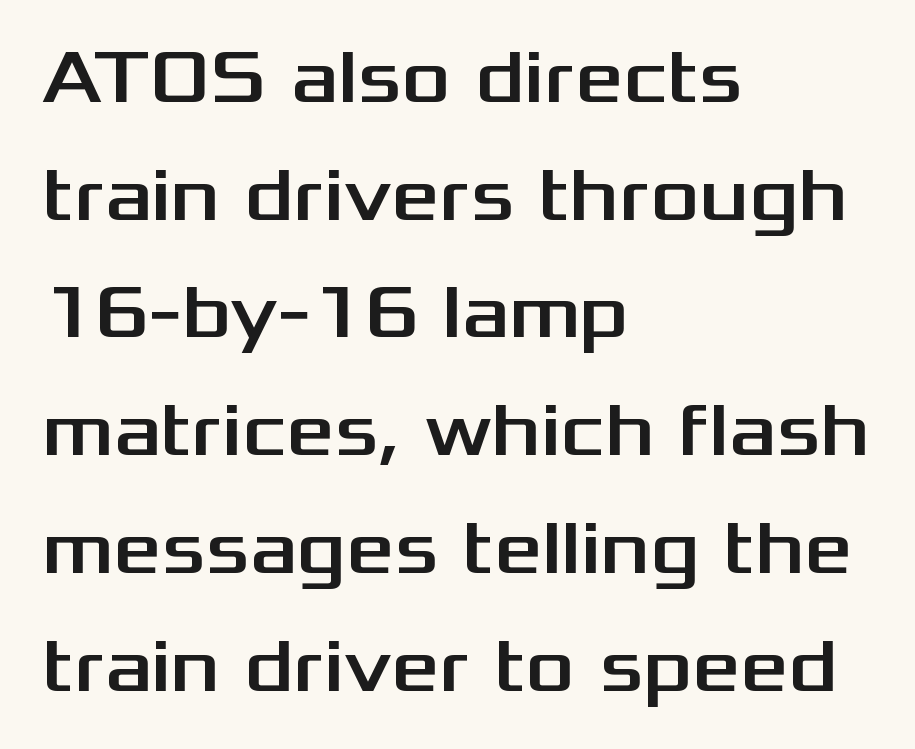
Q: Is the text italic (slanted)? A: No, it is upright.
Q: Is the typeface a serif or a sans-serif typeface? A: Sans-serif.
Q: Is the text underlined? A: No.
Q: How is the paragraph aligned? A: Left-aligned.
Q: Is the spacing between letters normal or unusually wide? A: Normal.
Q: Is the spacing between lines tight, normal or loose? A: Normal.
Q: Width (condensed, normal, or wide)? A: Wide.
Q: Stroke contrast? A: Medium.
Q: x-height? A: Medium.
Q: Monospaced? A: No.
